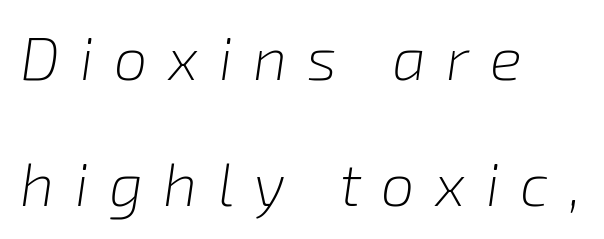
Whoever set this chose breathing room over compactness in the vertical rhythm. Observe the wide spacing: letters keep a clear distance from each other. Observe the lean: these are italic letterforms. These lines are set flush left with a ragged right edge. The passage shown is typed in a proportional face where columns would drift. Nothing heavy about these letters — not bold at all.
